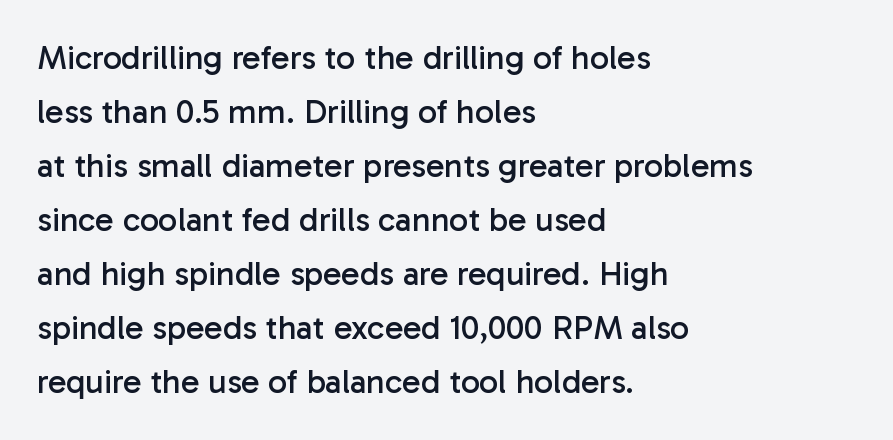
Q: Is the text bold? A: No.
Q: Is the text italic (slanted)? A: No, it is upright.
Q: Is the typeface a serif or a sans-serif typeface? A: Sans-serif.
Q: Is the text underlined? A: No.
Q: How is the paragraph aligned? A: Left-aligned.
Q: Is the spacing between letters normal or unusually wide? A: Normal.
Q: Is the spacing between lines tight, normal or loose? A: Normal.
Q: Width (condensed, normal, or wide)? A: Normal.
Q: Stroke contrast? A: Low.
Q: x-height? A: Medium.
Q: Monospaced? A: No.
